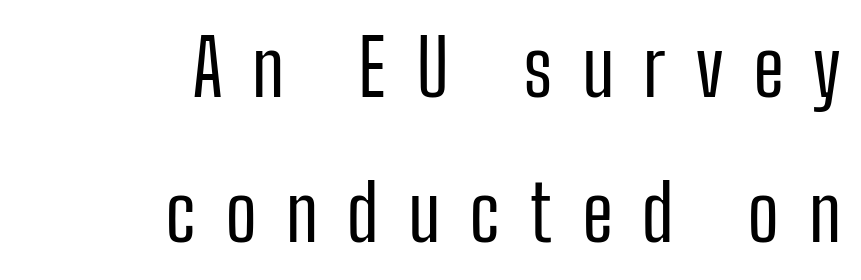
Q: Is the text bold? A: No.
Q: Is the text italic (slanted)? A: No, it is upright.
Q: Is the typeface a serif or a sans-serif typeface? A: Sans-serif.
Q: Is the text underlined? A: No.
Q: How is the paragraph aligned? A: Right-aligned.
Q: Is the spacing between letters normal or unusually wide? A: Unusually wide.
Q: Width (condensed, normal, or wide)? A: Condensed.
Q: Stroke contrast? A: Low.
Q: x-height? A: Medium.
Q: Monospaced? A: No.
